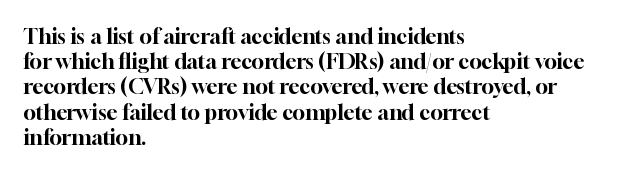
{"italic": "no", "underline": "no", "align": "left", "line_spacing_ratio": 1.2, "letter_spacing": "normal", "letter_spacing_em": 0.0, "glyph_px": 21}
